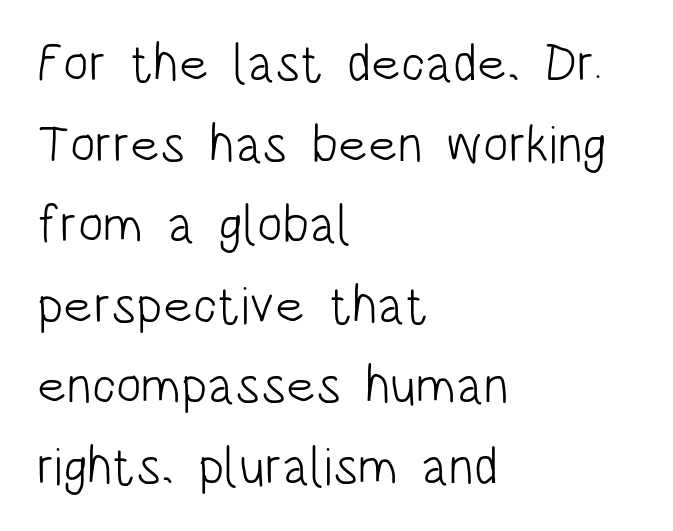
The image shows 53 px light, condensed sans-serif type, upright; set left-aligned, normal line spacing (1.52x), normal letter spacing, not underlined; low stroke contrast and a large x-height.
